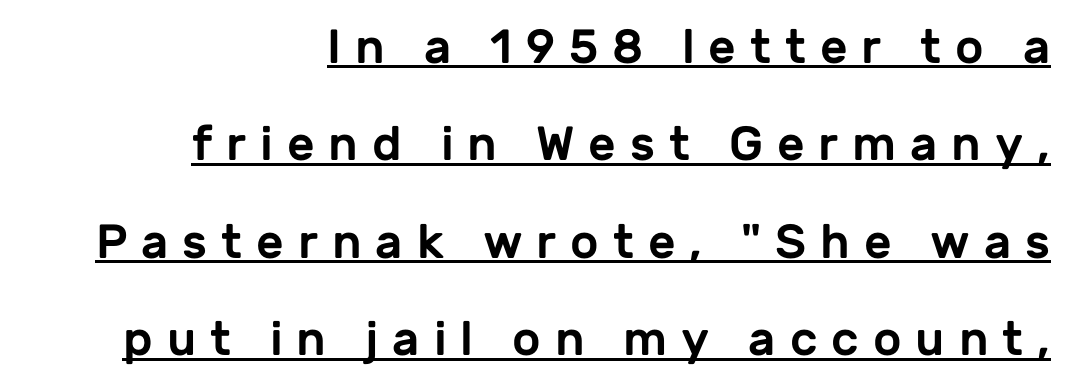
The image shows 48 px sans-serif type, upright; set right-aligned, loose line spacing (2.03x), unusually wide letter spacing (+0.29 em), underlined; low stroke contrast and a medium x-height.
